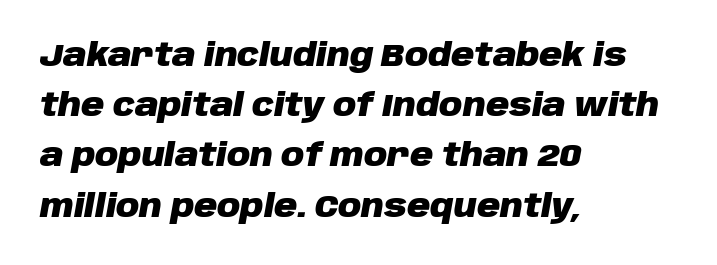
{"italic": "yes", "lean": "right", "slant_degrees": 10, "bold": "yes", "weight": "heavy", "width": "normal", "stroke_contrast": "low", "x_height": "large", "monospaced": "no", "underline": "no", "align": "left", "line_spacing": "normal", "line_spacing_ratio": 1.57, "letter_spacing": "normal", "letter_spacing_em": 0.0, "glyph_px": 32}
